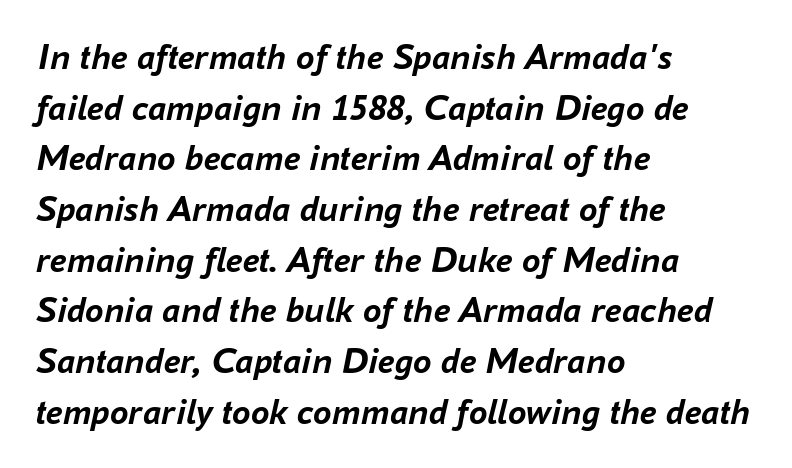
The image shows 37 px semibold type, italic (leaning right); set left-aligned, normal line spacing (1.37x), normal letter spacing, not underlined; low stroke contrast and a medium x-height.
